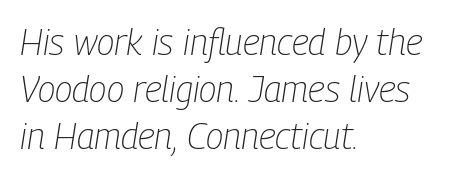
Q: Is the text bold? A: No.
Q: Is the text italic (slanted)? A: Yes, it leans right by about 9 degrees.
Q: Is the text underlined? A: No.
Q: How is the paragraph aligned? A: Left-aligned.
Q: Is the spacing between letters normal or unusually wide? A: Normal.
Q: Is the spacing between lines tight, normal or loose? A: Normal.
Q: Width (condensed, normal, or wide)? A: Condensed.
Q: Stroke contrast? A: Low.
Q: x-height? A: Medium.
Q: Monospaced? A: No.
